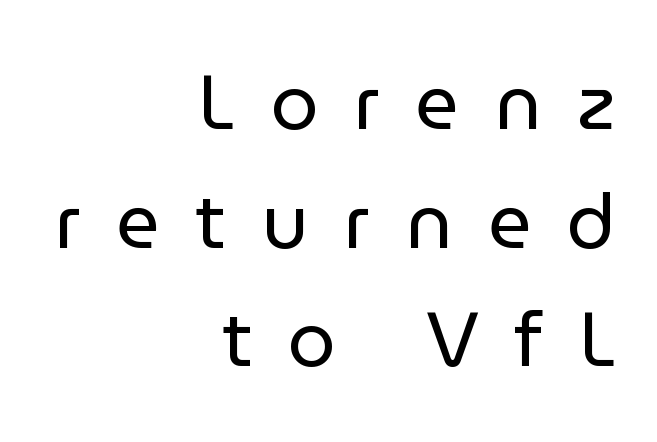
Q: Is the text bold? A: No.
Q: Is the text italic (slanted)? A: No, it is upright.
Q: Is the typeface a serif or a sans-serif typeface? A: Sans-serif.
Q: Is the text underlined? A: No.
Q: How is the paragraph aligned? A: Right-aligned.
Q: Is the spacing between letters normal or unusually wide? A: Unusually wide.
Q: Is the spacing between lines tight, normal or loose? A: Normal.
Q: Width (condensed, normal, or wide)? A: Normal.
Q: Stroke contrast? A: Low.
Q: x-height? A: Medium.
Q: Monospaced? A: No.
